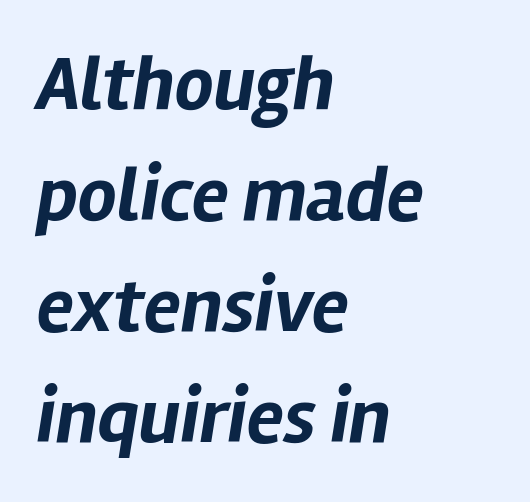
Q: Is the text bold? A: Yes.
Q: Is the text italic (slanted)? A: Yes, it leans right by about 12 degrees.
Q: Is the text underlined? A: No.
Q: How is the paragraph aligned? A: Left-aligned.
Q: Is the spacing between letters normal or unusually wide? A: Normal.
Q: Is the spacing between lines tight, normal or loose? A: Normal.
Q: Width (condensed, normal, or wide)? A: Normal.
Q: Stroke contrast? A: Low.
Q: x-height? A: Medium.
Q: Monospaced? A: No.
